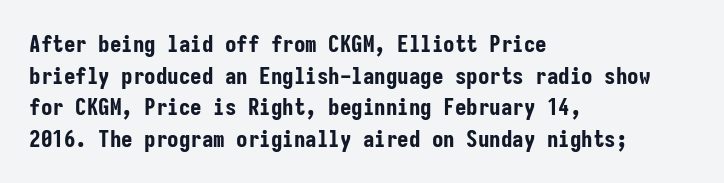
Q: Is the text bold? A: Yes.
Q: Is the text italic (slanted)? A: No, it is upright.
Q: Is the text underlined? A: No.
Q: How is the paragraph aligned? A: Left-aligned.
Q: Is the spacing between letters normal or unusually wide? A: Normal.
Q: Is the spacing between lines tight, normal or loose? A: Normal.
